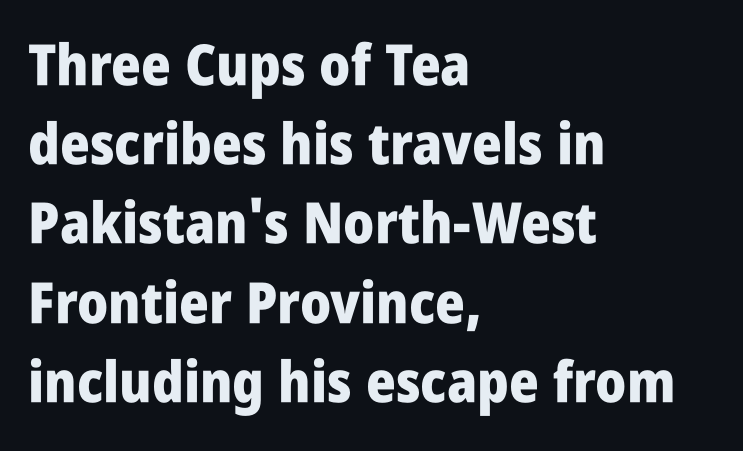
{"serif": "no", "italic": "no", "bold": "yes", "weight": "heavy", "width": "condensed", "stroke_contrast": "low", "x_height": "large", "monospaced": "no", "underline": "no", "align": "left", "line_spacing": "normal", "line_spacing_ratio": 1.39, "letter_spacing": "normal", "letter_spacing_em": 0.0, "glyph_px": 57}
